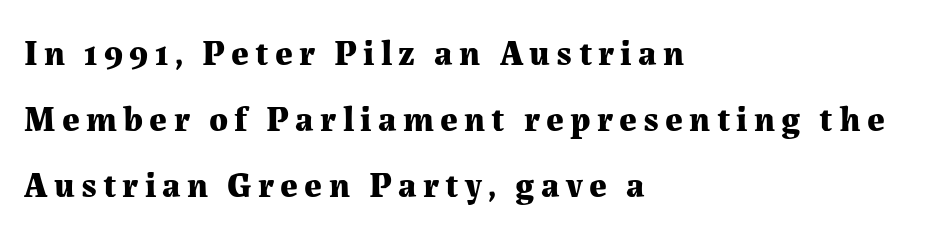
Q: Is the text bold? A: Yes.
Q: Is the text italic (slanted)? A: No, it is upright.
Q: Is the typeface a serif or a sans-serif typeface? A: Serif.
Q: Is the text underlined? A: No.
Q: How is the paragraph aligned? A: Left-aligned.
Q: Width (condensed, normal, or wide)? A: Normal.
Q: Stroke contrast? A: Medium.
Q: x-height? A: Medium.
Q: Monospaced? A: No.
